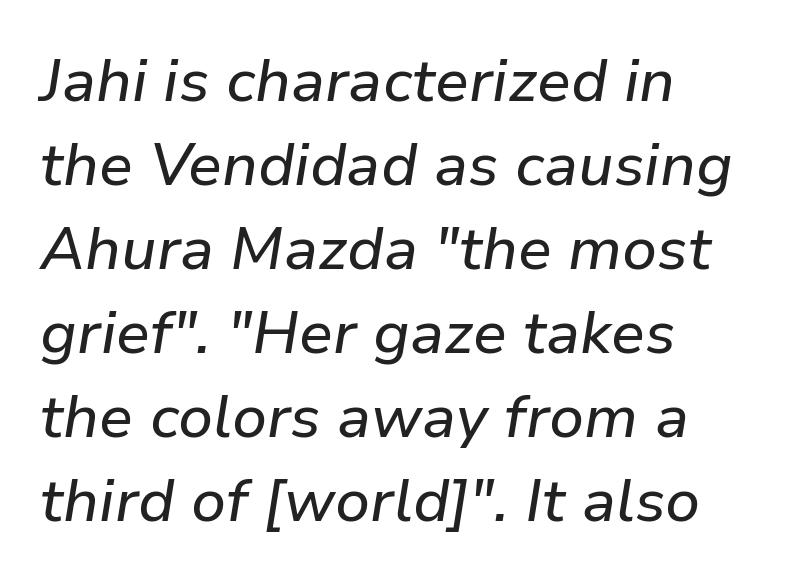
{"italic": "yes", "lean": "right", "slant_degrees": 9, "width": "normal", "stroke_contrast": "low", "x_height": "medium", "monospaced": "no", "underline": "no", "align": "left", "line_spacing": "normal", "line_spacing_ratio": 1.4, "letter_spacing": "normal", "letter_spacing_em": 0.0, "glyph_px": 60}
